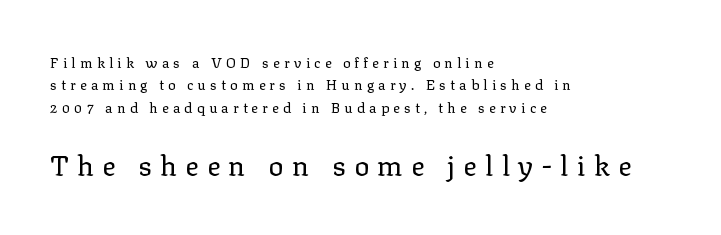
{"serif": "yes", "italic": "no", "bold": "no", "weight": "regular", "width": "normal", "stroke_contrast": "low", "x_height": "medium", "monospaced": "no", "underline": "no", "align": "left", "line_spacing": "normal", "line_spacing_ratio": 1.6, "letter_spacing": "wide", "letter_spacing_em": 0.3, "larger_block": "second", "size_ratio": 2.0, "glyph_px": 28}
